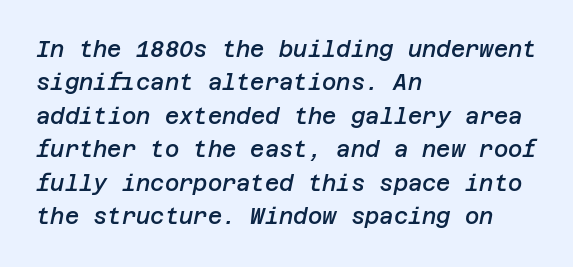
Q: Is the text bold? A: Semi-bold.
Q: Is the text italic (slanted)? A: Yes, it leans right by about 12 degrees.
Q: Is the text underlined? A: No.
Q: How is the paragraph aligned? A: Left-aligned.
Q: Is the spacing between letters normal or unusually wide? A: Normal.
Q: Is the spacing between lines tight, normal or loose? A: Normal.
